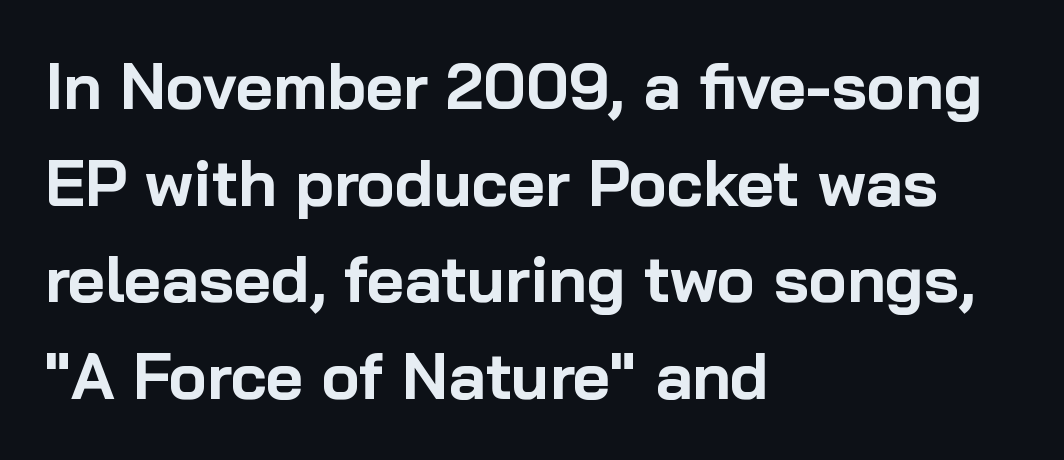
Which margin do the lines hug? The left one — the right edge is uneven. This rendering features lettering with no underline. Do the characters align in a grid? No, the font is proportional. The face used here has the dense, thick strokes of a bold.
